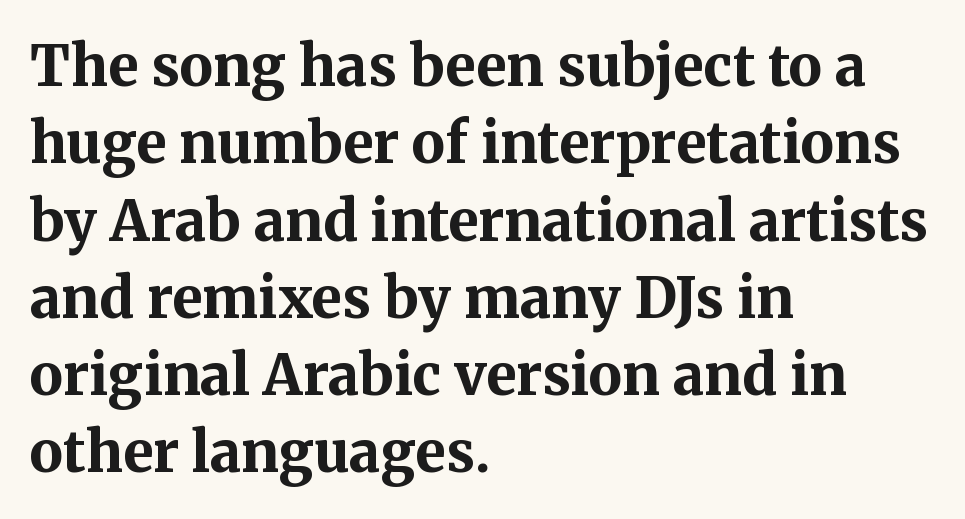
{"serif": "yes", "italic": "no", "bold": "yes", "weight": "bold", "width": "normal", "stroke_contrast": "medium", "x_height": "medium", "monospaced": "no", "underline": "no", "align": "left", "line_spacing": "normal", "line_spacing_ratio": 1.38, "letter_spacing": "normal", "letter_spacing_em": 0.0, "glyph_px": 56}
